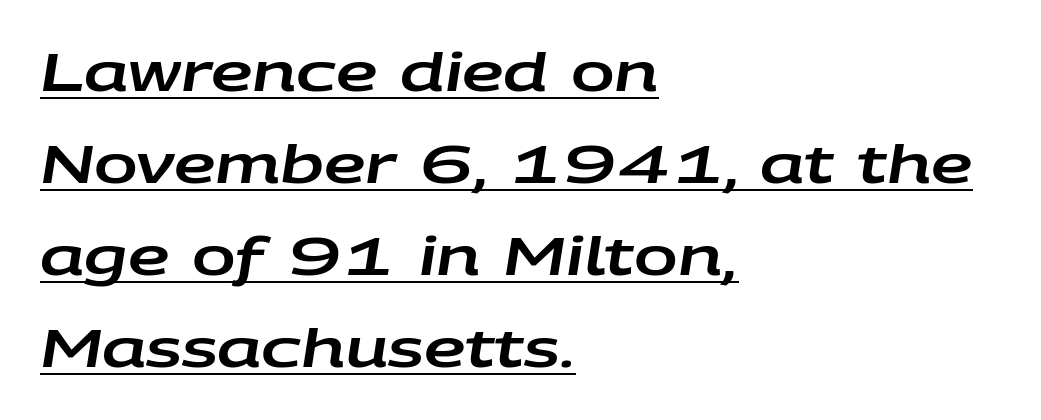
{"italic": "yes", "lean": "right", "slant_degrees": 9, "width": "wide", "stroke_contrast": "low", "x_height": "large", "monospaced": "no", "underline": "yes", "align": "left", "line_spacing_ratio": 1.77, "letter_spacing": "normal", "letter_spacing_em": 0.0, "glyph_px": 52}
